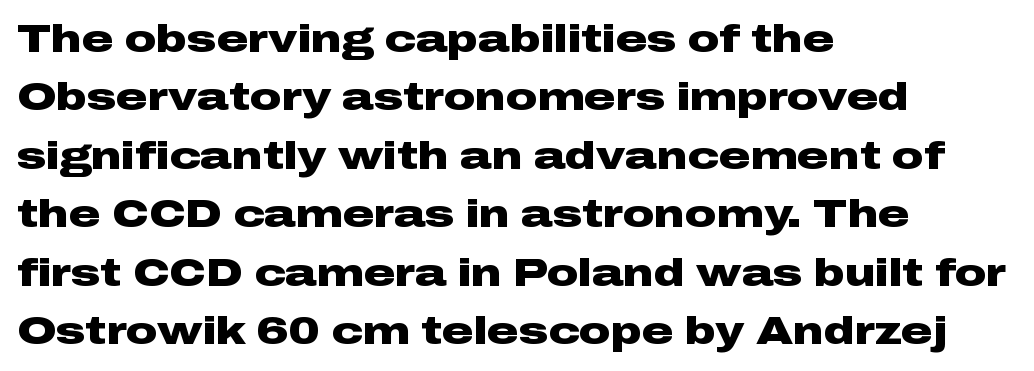
{"serif": "no", "italic": "no", "bold": "yes", "weight": "heavy", "width": "wide", "stroke_contrast": "low", "x_height": "medium", "monospaced": "no", "underline": "no", "align": "left", "line_spacing": "normal", "line_spacing_ratio": 1.5, "letter_spacing": "normal", "letter_spacing_em": 0.0, "glyph_px": 39}
